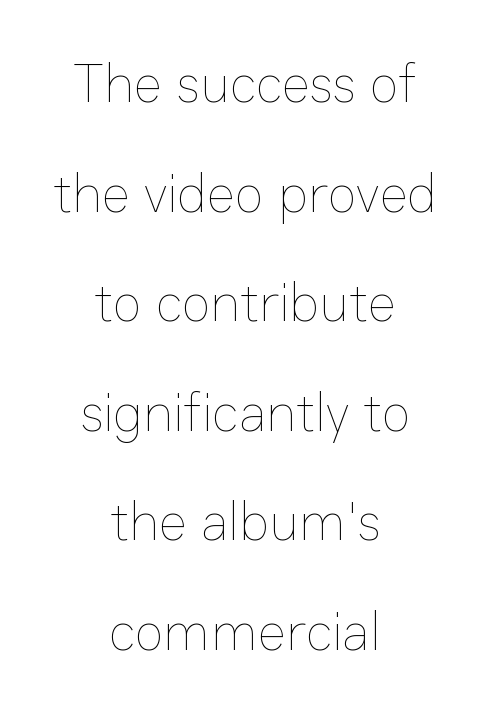
The image shows 54 px thin type, upright; set centered, loose line spacing (2.03x), normal letter spacing, not underlined; low stroke contrast and a medium x-height.
